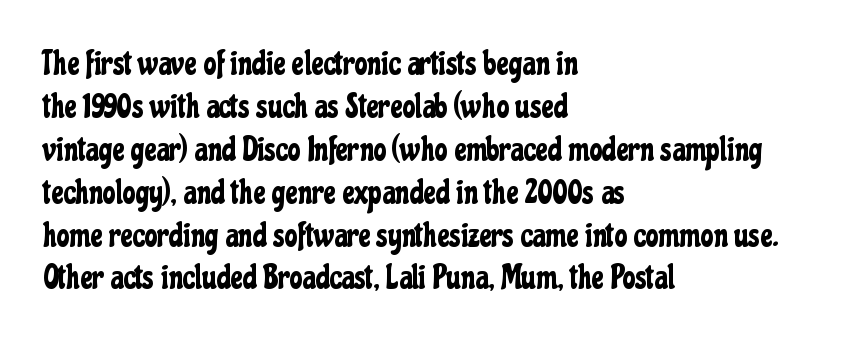
Q: Is the text italic (slanted)? A: No, it is upright.
Q: Is the typeface a serif or a sans-serif typeface? A: Sans-serif.
Q: Is the text underlined? A: No.
Q: How is the paragraph aligned? A: Left-aligned.
Q: Is the spacing between letters normal or unusually wide? A: Normal.
Q: Is the spacing between lines tight, normal or loose? A: Normal.
Q: Width (condensed, normal, or wide)? A: Condensed.
Q: Stroke contrast? A: Low.
Q: x-height? A: Medium.
Q: Monospaced? A: No.
